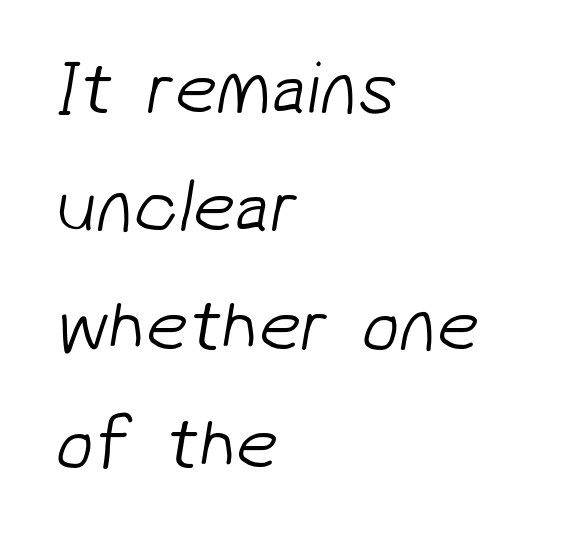
Each letter keeps its own natural width here, so spacing adapts to shape. Line spacing here is normal. Compared with a centered layout, this one pins lines to the left instead. The characters display no serif detailing; their extremities are plain. Heaviness? Minimal to ordinary, like unemphasized prose. Default kerning and tracking; the words read as compact shapes.
